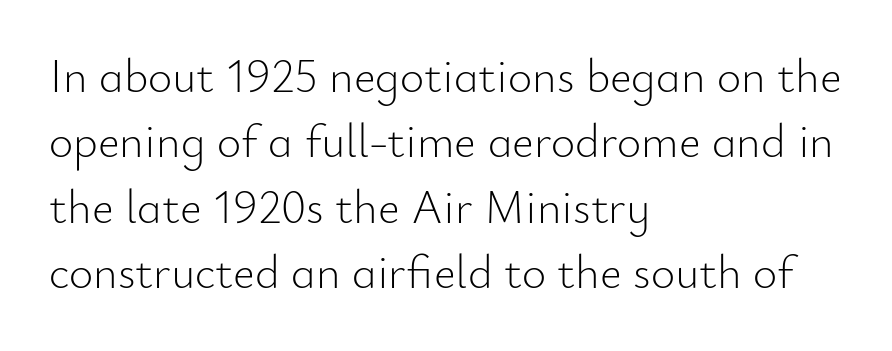
Q: Is the text bold? A: No.
Q: Is the text italic (slanted)? A: No, it is upright.
Q: Is the typeface a serif or a sans-serif typeface? A: Sans-serif.
Q: Is the text underlined? A: No.
Q: How is the paragraph aligned? A: Left-aligned.
Q: Is the spacing between letters normal or unusually wide? A: Normal.
Q: Is the spacing between lines tight, normal or loose? A: Normal.
Q: Width (condensed, normal, or wide)? A: Normal.
Q: Stroke contrast? A: Low.
Q: x-height? A: Small.
Q: Monospaced? A: No.
